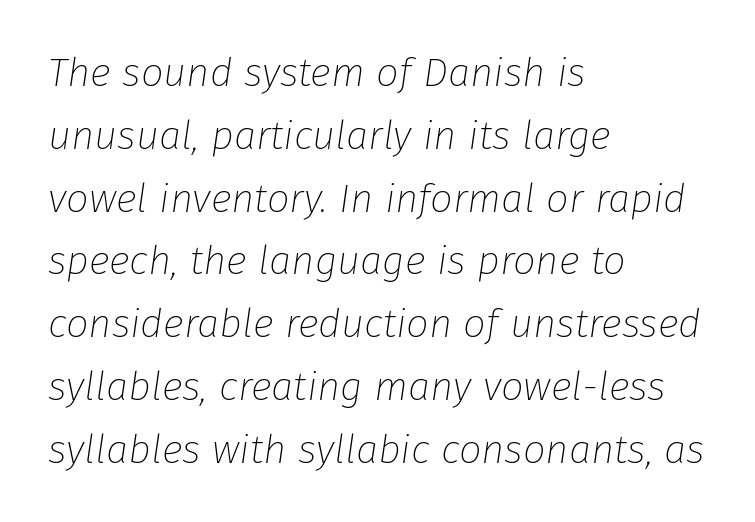
Characters are canted at an angle relative to the baseline's perpendicular. Horizontal alignment here is leftward, the default for most running prose. Honestly, there is no underline to notice here at all. Here the designer chose a conventional face with non-uniform glyph widths. The weight would be labelled regular, book, light, or lighter still. Quick note: interline space is typical.
